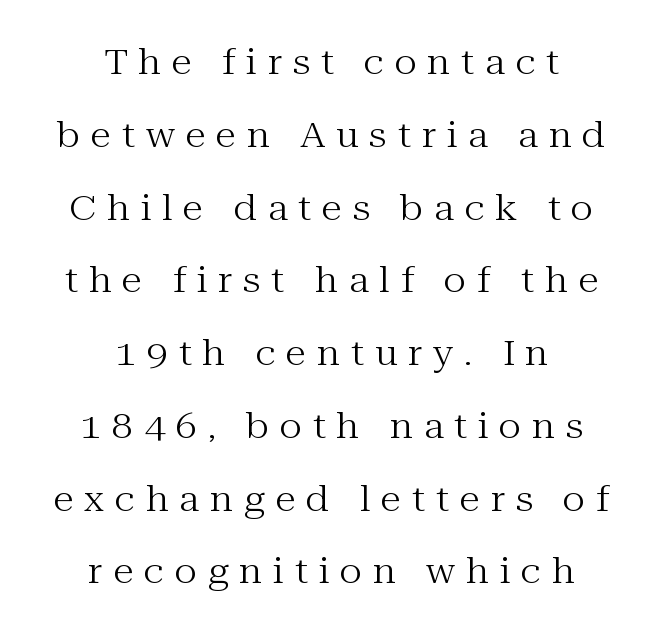
{"serif": "yes", "italic": "no", "bold": "no", "weight": "regular", "width": "normal", "stroke_contrast": "medium", "x_height": "medium", "monospaced": "no", "underline": "no", "align": "center", "line_spacing": "loose", "line_spacing_ratio": 2.14, "letter_spacing": "wide", "letter_spacing_em": 0.32, "glyph_px": 34}
